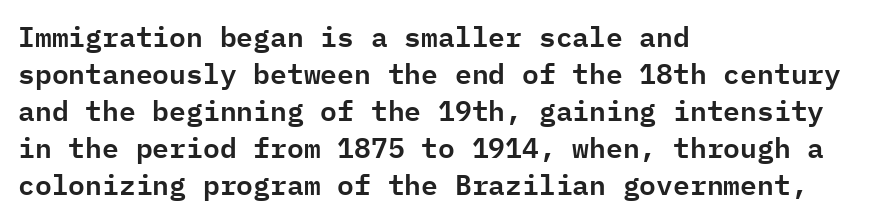
The typesetter chose a ragged-right arrangement here. Note: no serifs on the glyphs. Unlike italic type, these characters show no tilt at all. Letter spacing: default.
